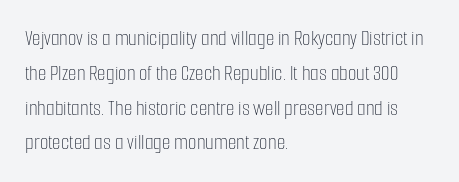
The image shows 22 px text type, upright; set left-aligned, normal line spacing (1.58x), normal letter spacing, not underlined.
